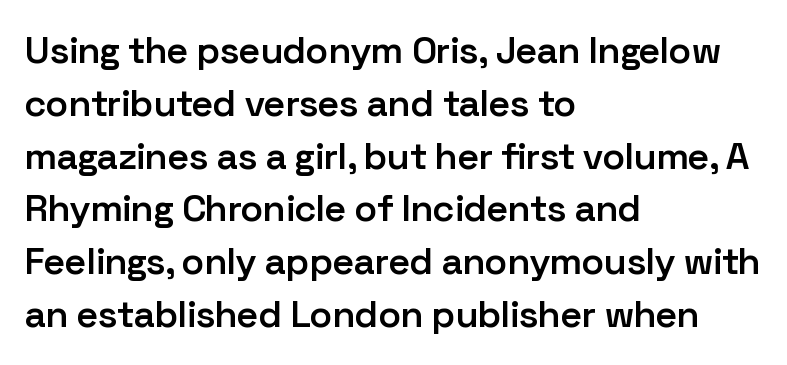
The image shows 38 px semibold sans-serif type, upright; set left-aligned, normal line spacing (1.39x), normal letter spacing, not underlined; low stroke contrast and a medium x-height.
